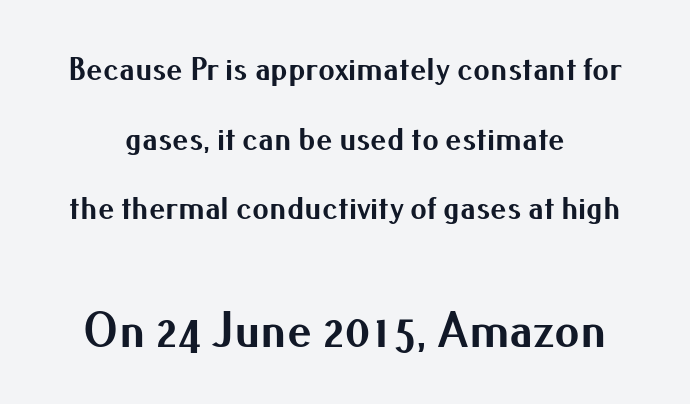
Q: Is the text bold? A: Yes.
Q: Is the text italic (slanted)? A: No, it is upright.
Q: Is the typeface a serif or a sans-serif typeface? A: Sans-serif.
Q: Is the text underlined? A: No.
Q: Is the spacing between letters normal or unusually wide? A: Normal.
Q: Is the spacing between lines tight, normal or loose? A: Loose.
Q: Which block of text is set in a larger size, the first (top) or the second (bottom)? A: The second (bottom) one.
Q: Width (condensed, normal, or wide)? A: Normal.
Q: Stroke contrast? A: Medium.
Q: x-height? A: Small.
Q: Monospaced? A: No.
